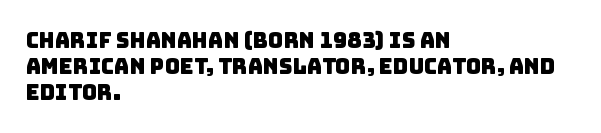
The image shows 21 px text type; set left-aligned, line spacing 1.23x, normal letter spacing, not underlined.
